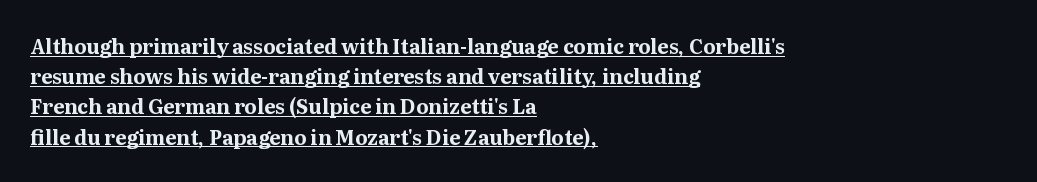
The image shows 20 px bold type, upright; set left-aligned, normal line spacing (1.51x), normal letter spacing, underlined.
